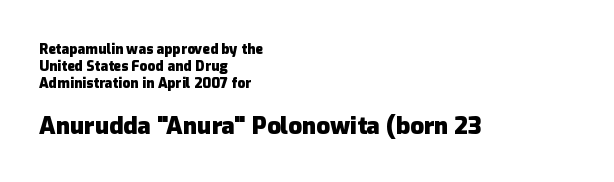
The image shows 24 px bold type, upright; set left-aligned, line spacing 1.22x, normal letter spacing, not underlined; the second (bottom) block is 1.71x larger.
